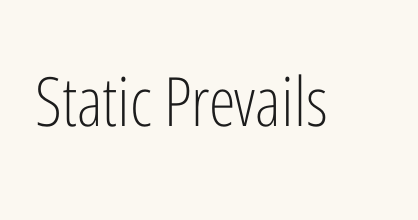
Q: Is the text bold? A: No.
Q: Is the text italic (slanted)? A: No, it is upright.
Q: Is the typeface a serif or a sans-serif typeface? A: Sans-serif.
Q: Is the text underlined? A: No.
Q: Is the spacing between letters normal or unusually wide? A: Normal.
Q: Width (condensed, normal, or wide)? A: Condensed.
Q: Stroke contrast? A: Low.
Q: x-height? A: Medium.
Q: Monospaced? A: No.
